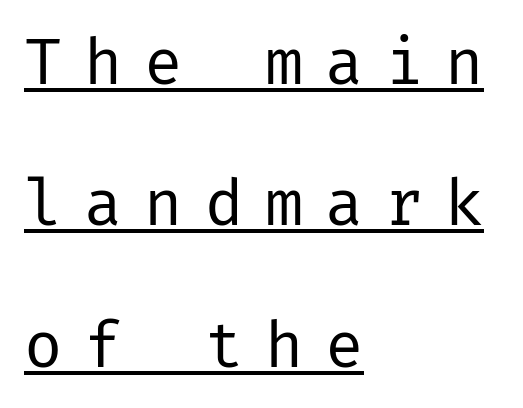
Q: Is the text bold? A: No.
Q: Is the text italic (slanted)? A: No, it is upright.
Q: Is the typeface a serif or a sans-serif typeface? A: Sans-serif.
Q: Is the text underlined? A: Yes.
Q: How is the paragraph aligned? A: Left-aligned.
Q: Is the spacing between letters normal or unusually wide? A: Unusually wide.
Q: Is the spacing between lines tight, normal or loose? A: Loose.
Q: Width (condensed, normal, or wide)? A: Normal.
Q: Stroke contrast? A: Low.
Q: x-height? A: Medium.
